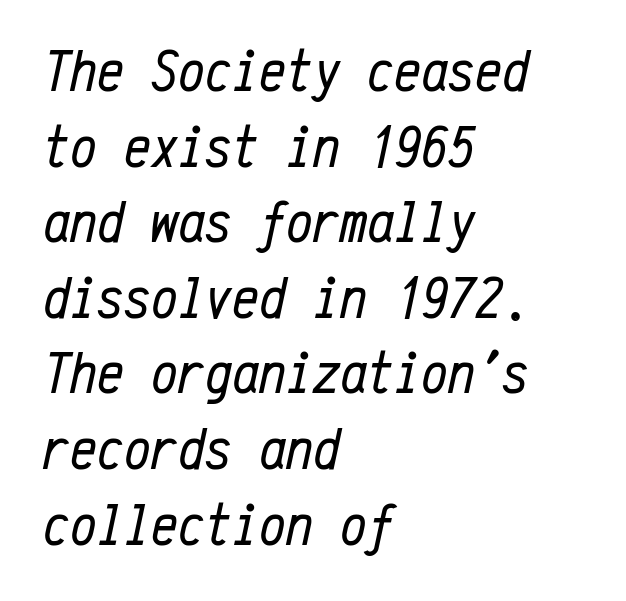
{"italic": "yes", "lean": "right", "slant_degrees": 12, "bold": "no", "weight": "regular", "width": "condensed", "stroke_contrast": "low", "x_height": "medium", "monospaced": "yes", "underline": "no", "align": "left", "line_spacing": "normal", "line_spacing_ratio": 1.26, "letter_spacing": "normal", "letter_spacing_em": 0.0, "glyph_px": 60}
